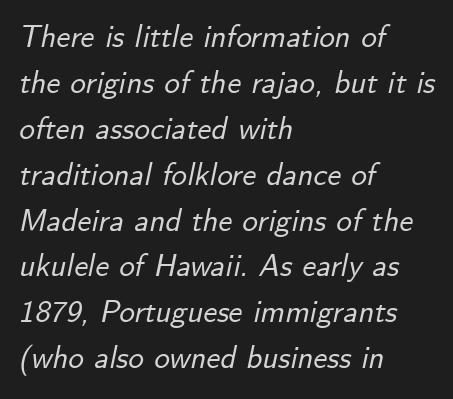
The image shows 31 px text type, italic (leaning right); set left-aligned, normal line spacing (1.48x), normal letter spacing, not underlined; low stroke contrast and a small x-height.
